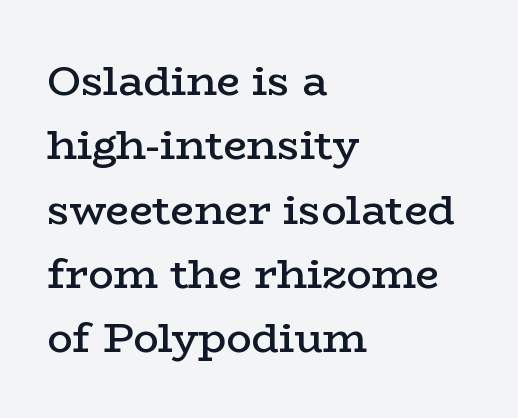
The image shows 42 px semibold, wide serif type, upright; set left-aligned, normal line spacing (1.53x), normal letter spacing, not underlined; low stroke contrast and a medium x-height.
